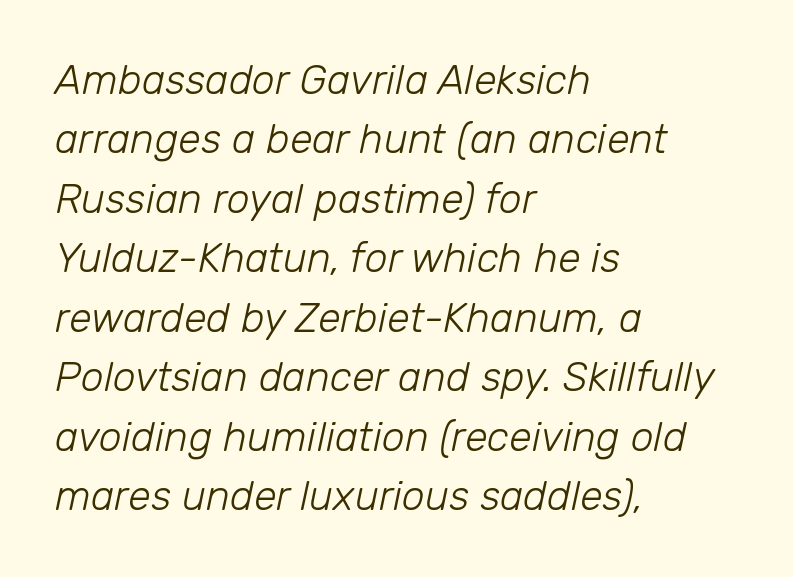
The image shows 41 px light type, italic (leaning right); set left-aligned, normal line spacing (1.45x), normal letter spacing, not underlined; low stroke contrast and a medium x-height.
